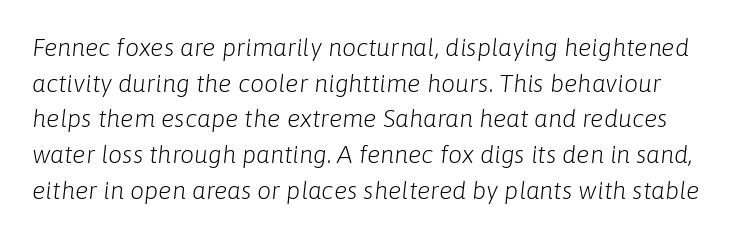
Q: Is the text bold? A: No.
Q: Is the text italic (slanted)? A: Yes, it leans right by about 6 degrees.
Q: Is the text underlined? A: No.
Q: Is the spacing between letters normal or unusually wide? A: Normal.
Q: Is the spacing between lines tight, normal or loose? A: Normal.
